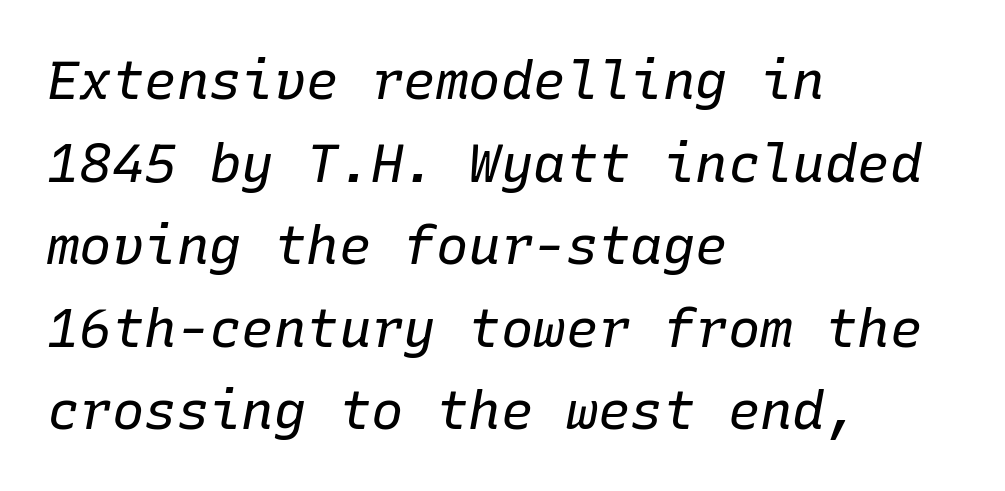
{"italic": "yes", "lean": "right", "slant_degrees": 10, "bold": "no", "weight": "regular", "width": "normal", "stroke_contrast": "low", "x_height": "medium", "monospaced": "yes", "underline": "no", "align": "left", "line_spacing": "normal", "line_spacing_ratio": 1.53, "letter_spacing": "normal", "letter_spacing_em": 0.0, "glyph_px": 54}
